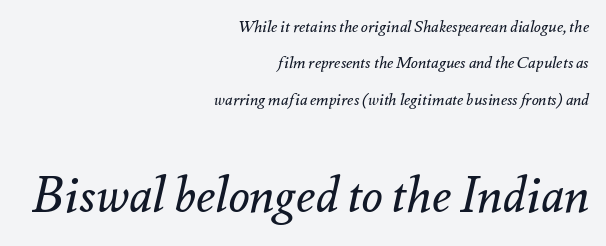
{"italic": "yes", "lean": "right", "slant_degrees": 12, "bold": "no", "weight": "regular", "width": "normal", "stroke_contrast": "medium", "x_height": "small", "monospaced": "no", "underline": "no", "align": "right", "line_spacing": "loose", "line_spacing_ratio": 2.28, "letter_spacing": "normal", "letter_spacing_em": 0.0, "larger_block": "second", "size_ratio": 3.06, "glyph_px": 49}
